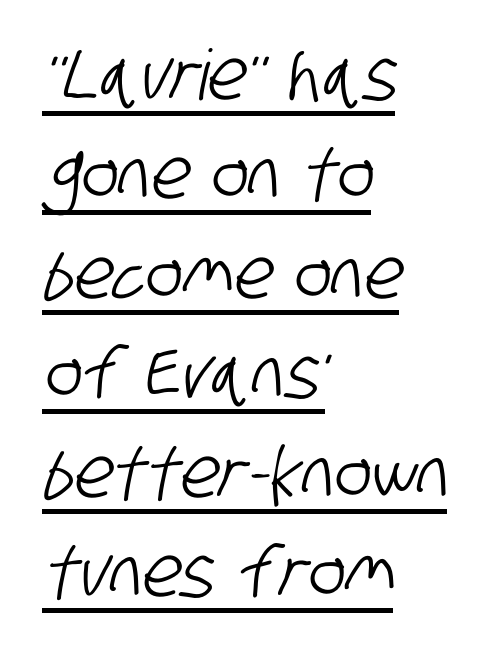
The image shows 70 px condensed sans-serif type; set left-aligned, normal line spacing (1.42x), normal letter spacing, underlined; low stroke contrast and a large x-height.
